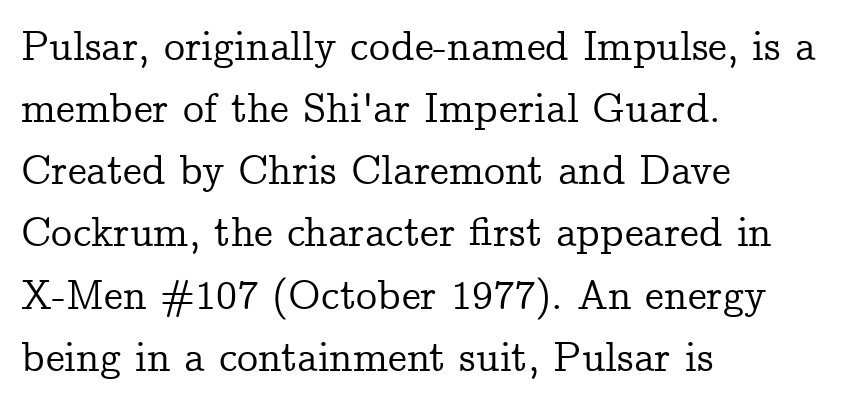
Letter spacing: default. This sample is left-justified, so line endings fall wherever the words run out. The passage shown is typeset with a serif family. Check the space under the baseline: it is left empty. Successive baselines arrive at the customary interval.
